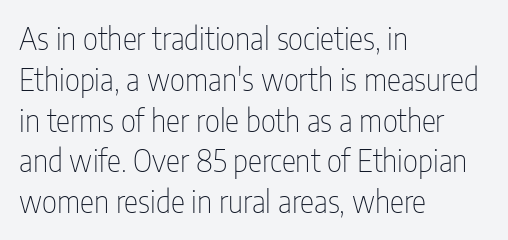
The image shows 30 px thin, condensed sans-serif type, upright; set left-aligned, normal line spacing (1.36x), normal letter spacing, not underlined; low stroke contrast and a medium x-height.
